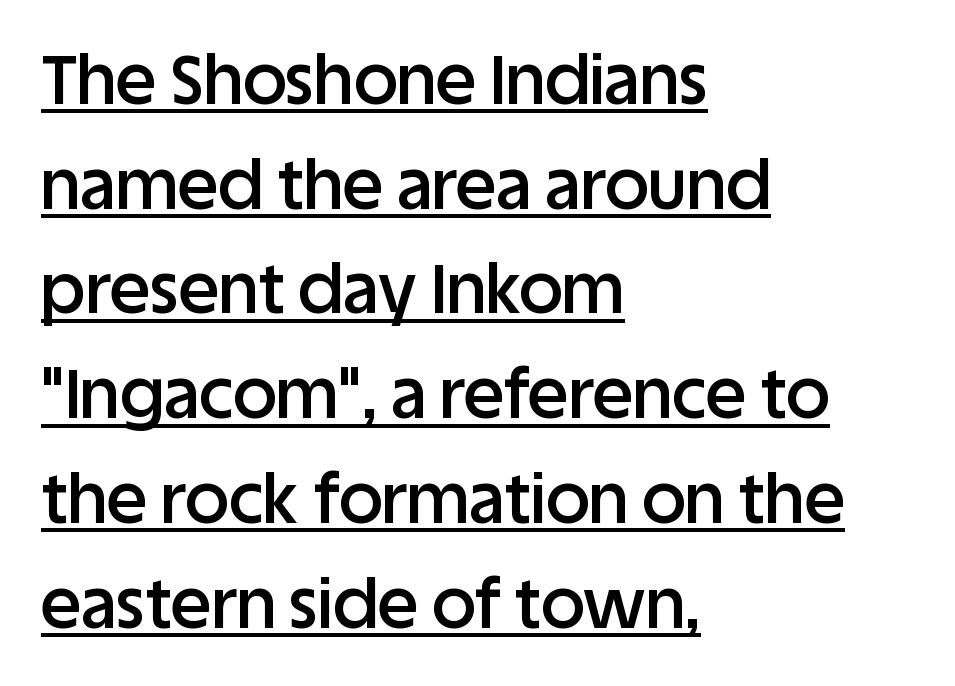
Q: Is the text bold? A: Semi-bold.
Q: Is the text italic (slanted)? A: No, it is upright.
Q: Is the typeface a serif or a sans-serif typeface? A: Sans-serif.
Q: Is the text underlined? A: Yes.
Q: How is the paragraph aligned? A: Left-aligned.
Q: Is the spacing between letters normal or unusually wide? A: Normal.
Q: Is the spacing between lines tight, normal or loose? A: Normal.
Q: Width (condensed, normal, or wide)? A: Normal.
Q: Stroke contrast? A: Low.
Q: x-height? A: Large.
Q: Monospaced? A: No.
